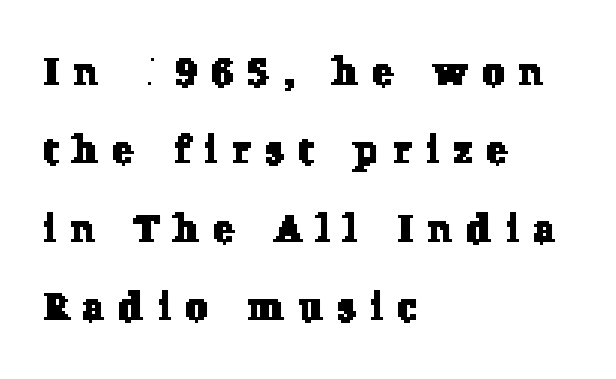
The rag falls on the right side of this text block. Tracking here is generous; glyphs stand well apart from one another. Each letter keeps its own natural width here, so spacing adapts to shape. Decoration check: the copy has no underline.
